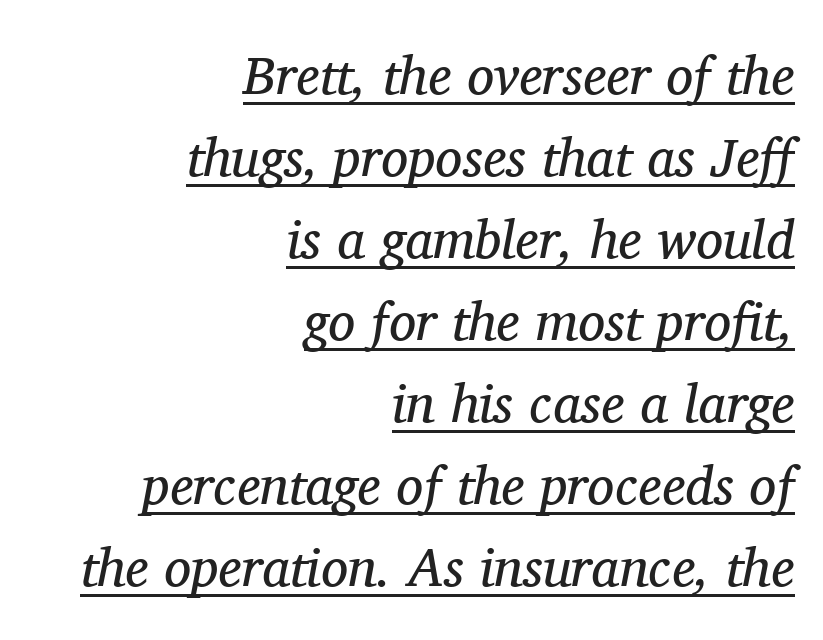
Is this a fixed-width face? No — the glyphs have proportional, varying widths. A typesetter would call this leading conventional body-copy spacing. Look at the tracking — it's just the regular setting, nothing added. The lines are quadded right.
